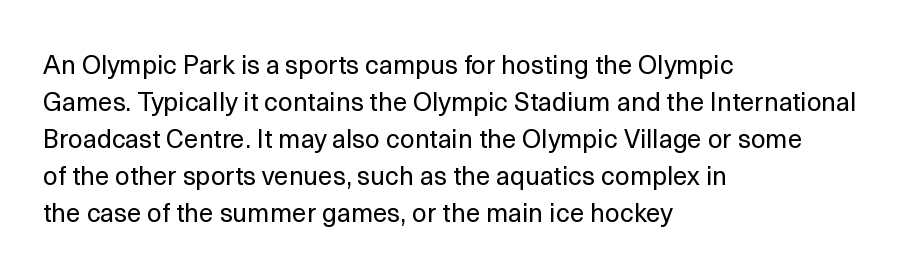
Q: Is the text bold? A: No.
Q: Is the text italic (slanted)? A: No, it is upright.
Q: Is the text underlined? A: No.
Q: How is the paragraph aligned? A: Left-aligned.
Q: Is the spacing between letters normal or unusually wide? A: Normal.
Q: Is the spacing between lines tight, normal or loose? A: Normal.
